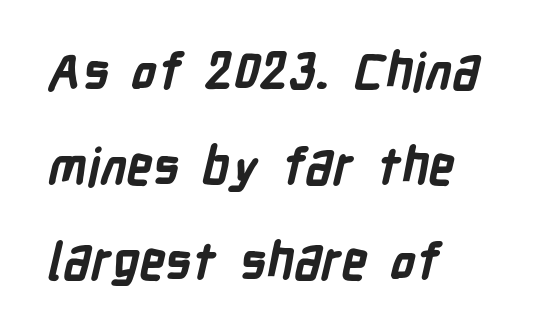
{"serif": "no", "bold": "yes", "weight": "bold", "width": "condensed", "stroke_contrast": "low", "x_height": "medium", "monospaced": "no", "underline": "no", "align": "left", "line_spacing_ratio": 1.86, "letter_spacing": "normal", "letter_spacing_em": 0.0, "glyph_px": 51}
